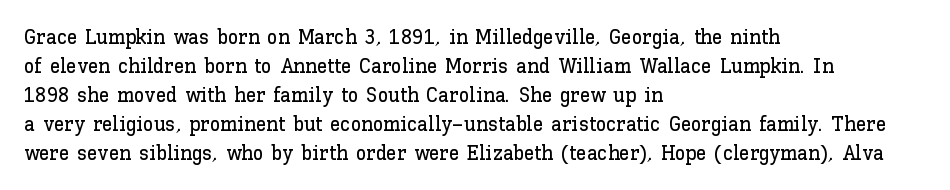
Q: Is the text italic (slanted)? A: No, it is upright.
Q: Is the text underlined? A: No.
Q: How is the paragraph aligned? A: Left-aligned.
Q: Is the spacing between letters normal or unusually wide? A: Normal.
Q: Is the spacing between lines tight, normal or loose? A: Normal.
